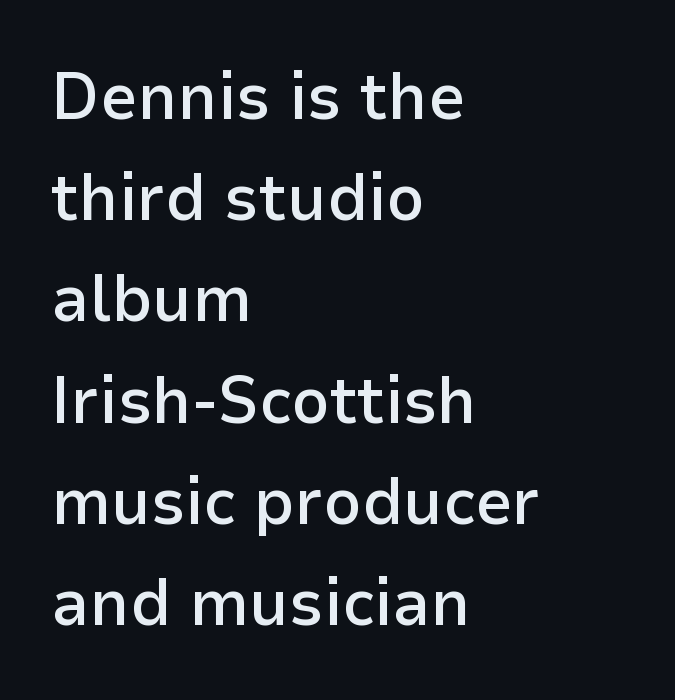
Q: Is the text bold? A: Semi-bold.
Q: Is the text italic (slanted)? A: No, it is upright.
Q: Is the typeface a serif or a sans-serif typeface? A: Sans-serif.
Q: Is the text underlined? A: No.
Q: How is the paragraph aligned? A: Left-aligned.
Q: Is the spacing between letters normal or unusually wide? A: Normal.
Q: Is the spacing between lines tight, normal or loose? A: Normal.
Q: Width (condensed, normal, or wide)? A: Normal.
Q: Stroke contrast? A: Low.
Q: x-height? A: Medium.
Q: Monospaced? A: No.
